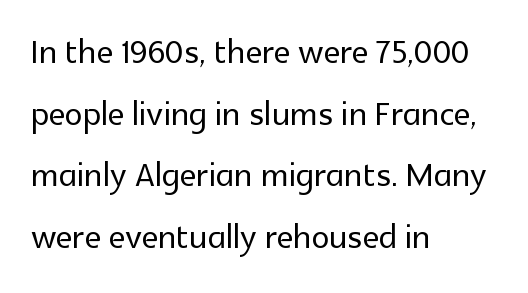
{"serif": "no", "italic": "no", "width": "normal", "x_height": "medium", "monospaced": "no", "underline": "no", "align": "left", "line_spacing": "normal", "line_spacing_ratio": 1.37, "letter_spacing": "normal", "letter_spacing_em": 0.0, "glyph_px": 45}
